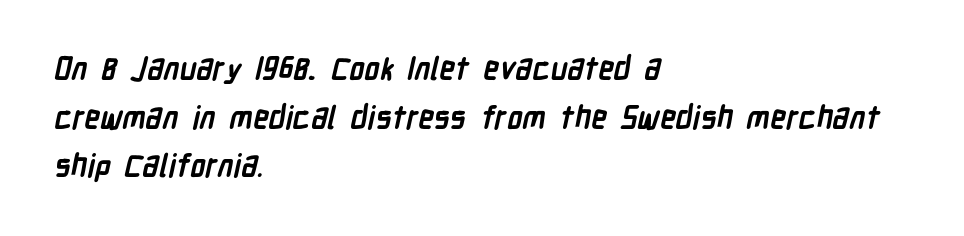
Each glyph is drawn with heavy, bold strokes. Underlining? Definitely not there. These lines are rendered in a variable-pitch font. Line beginnings align vertically; line endings do not. Examine the stroke ends and you'll find no serifs.
